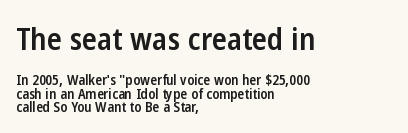
{"serif": "no", "italic": "no", "bold": "semi", "weight": "semibold", "width": "condensed", "stroke_contrast": "low", "x_height": "medium", "monospaced": "no", "underline": "no", "align": "left", "line_spacing": "tight", "line_spacing_ratio": 0.95, "letter_spacing": "normal", "letter_spacing_em": 0.0, "larger_block": "first", "size_ratio": 2.21, "glyph_px": 31}
